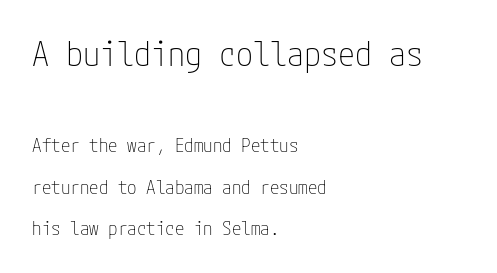
Between one letter and the next there's only the usual sliver of space. The block sitting higher on the canvas is the one with enlarged characters. Posture: straight, roman, zero tilt. Typeset ragged right — the left edge is the straight one. The face used here is a sans, in the tradition of grotesques and geometrics.
